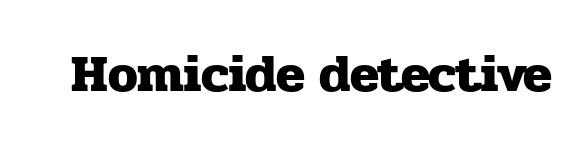
Each letter keeps its own natural width here, so spacing adapts to shape. Stroke terminals: seriffed. In terms of posture, this sample is upright. Thick stems and heavy bowls — unmistakably bold.
